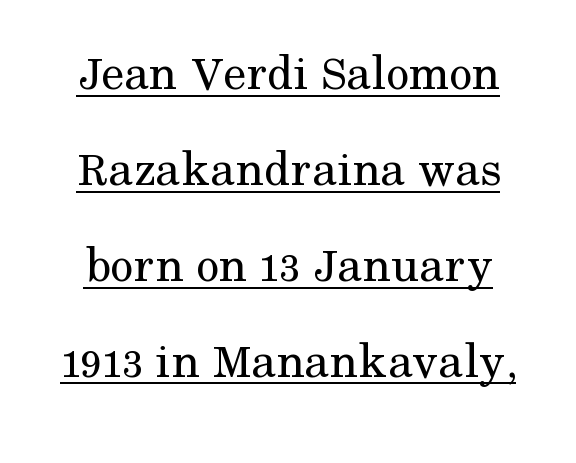
Q: Is the text bold? A: No.
Q: Is the text italic (slanted)? A: No, it is upright.
Q: Is the typeface a serif or a sans-serif typeface? A: Serif.
Q: Is the text underlined? A: Yes.
Q: Is the spacing between letters normal or unusually wide? A: Normal.
Q: Width (condensed, normal, or wide)? A: Normal.
Q: Stroke contrast? A: Medium.
Q: x-height? A: Medium.
Q: Monospaced? A: No.
